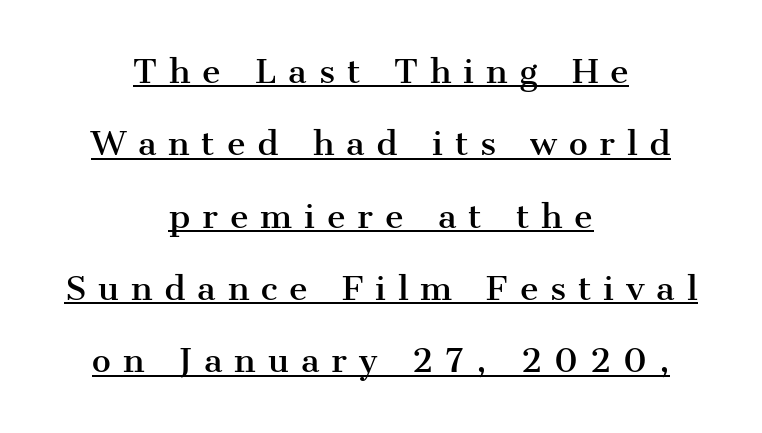
The string is rendered with underlining switched on. These lines are rendered in a variable-pitch font. The passage shown has open, widely tracked lettering throughout. Check where the strokes stop: tiny serifs finish them off. Line spacing here is loose. No italicization has been applied; the sample stays upright.
